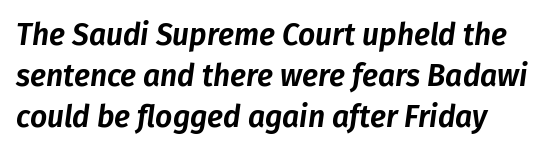
{"italic": "yes", "lean": "right", "slant_degrees": 8, "width": "normal", "stroke_contrast": "low", "x_height": "medium", "monospaced": "no", "underline": "no", "line_spacing": "normal", "line_spacing_ratio": 1.36, "letter_spacing": "normal", "letter_spacing_em": 0.0, "glyph_px": 30}
